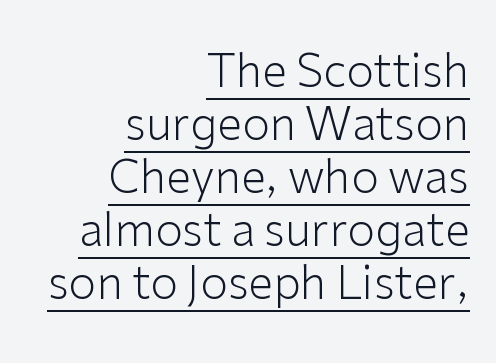
Q: Is the text bold? A: No.
Q: Is the text italic (slanted)? A: No, it is upright.
Q: Is the typeface a serif or a sans-serif typeface? A: Sans-serif.
Q: Is the text underlined? A: Yes.
Q: How is the paragraph aligned? A: Right-aligned.
Q: Is the spacing between letters normal or unusually wide? A: Normal.
Q: Width (condensed, normal, or wide)? A: Normal.
Q: Stroke contrast? A: Low.
Q: x-height? A: Medium.
Q: Monospaced? A: No.
